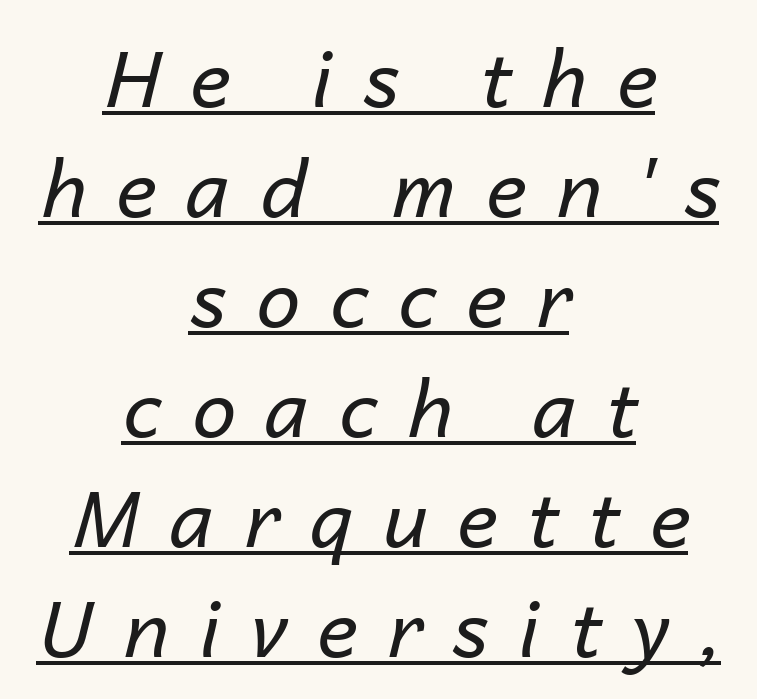
{"italic": "yes", "lean": "right", "slant_degrees": 14, "bold": "no", "weight": "regular", "width": "normal", "stroke_contrast": "low", "x_height": "medium", "monospaced": "no", "underline": "yes", "align": "center", "line_spacing": "normal", "line_spacing_ratio": 1.41, "letter_spacing": "wide", "letter_spacing_em": 0.39, "glyph_px": 78}
